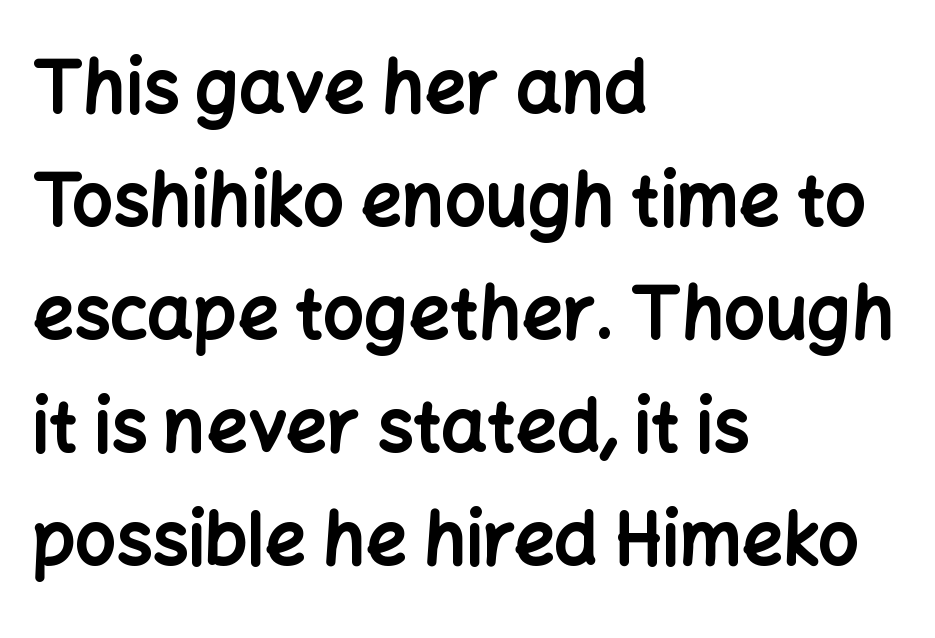
The line-height multiplier appears to be the usual default. Proportional: the letters do not fall into vertical columns. Nope, not italic — everything's standing straight. The compositor pushed each line to the left boundary. Look at the stroke-to-counter ratio: heavy, a bold.
